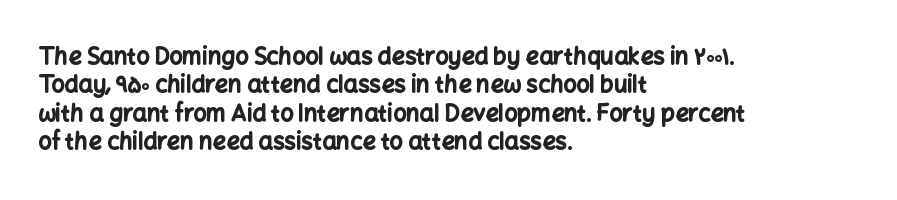
{"italic": "no", "bold": "yes", "underline": "no", "align": "left", "line_spacing_ratio": 1.23, "letter_spacing": "normal", "letter_spacing_em": 0.0, "glyph_px": 23}
